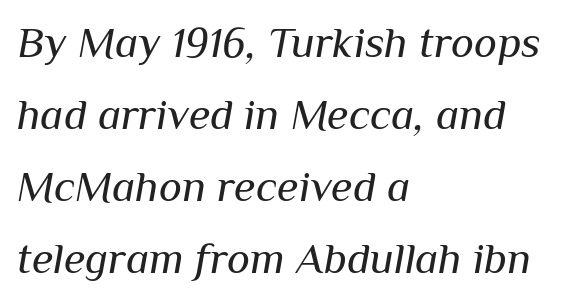
{"italic": "yes", "lean": "right", "slant_degrees": 10, "bold": "no", "weight": "regular", "width": "normal", "stroke_contrast": "medium", "x_height": "medium", "monospaced": "no", "underline": "no", "align": "left", "line_spacing": "normal", "line_spacing_ratio": 1.64, "letter_spacing": "normal", "letter_spacing_em": 0.0, "glyph_px": 44}
